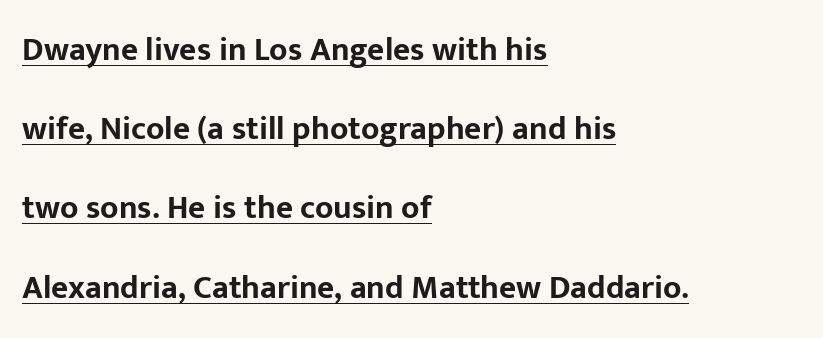
Are there feet on the stems? There aren't — it's a sans. The face used here is proportionally spaced, like ordinary book or web type. In terms of weight, the rendering is a true, heavy bold. In terms of leading, this rendering errs on the spacious side.
